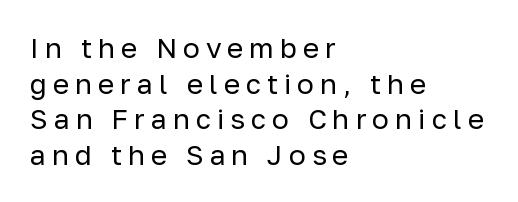
Q: Is the text bold? A: No.
Q: Is the text italic (slanted)? A: No, it is upright.
Q: Is the typeface a serif or a sans-serif typeface? A: Sans-serif.
Q: Is the text underlined? A: No.
Q: How is the paragraph aligned? A: Left-aligned.
Q: Is the spacing between letters normal or unusually wide? A: Unusually wide.
Q: Is the spacing between lines tight, normal or loose? A: Normal.
Q: Width (condensed, normal, or wide)? A: Normal.
Q: Stroke contrast? A: Low.
Q: x-height? A: Medium.
Q: Monospaced? A: No.
